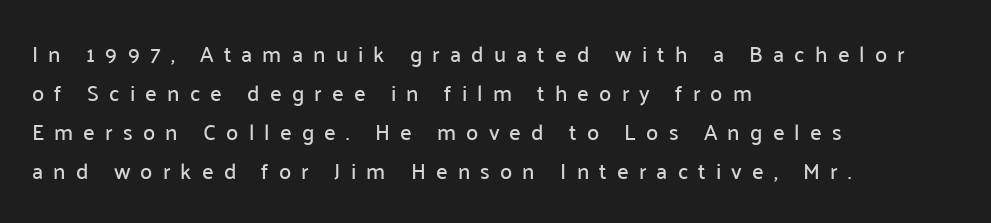
Q: Is the text italic (slanted)? A: No, it is upright.
Q: Is the text underlined? A: No.
Q: How is the paragraph aligned? A: Left-aligned.
Q: Is the spacing between letters normal or unusually wide? A: Unusually wide.
